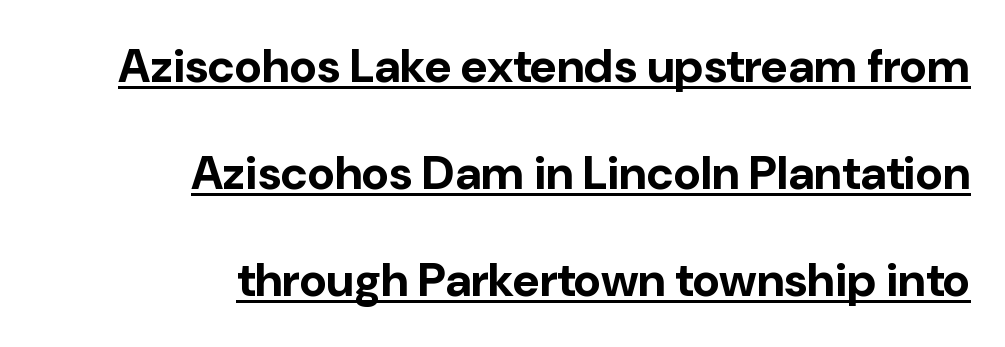
Q: Is the text bold? A: Yes.
Q: Is the text italic (slanted)? A: No, it is upright.
Q: Is the typeface a serif or a sans-serif typeface? A: Sans-serif.
Q: Is the text underlined? A: Yes.
Q: How is the paragraph aligned? A: Right-aligned.
Q: Is the spacing between letters normal or unusually wide? A: Normal.
Q: Is the spacing between lines tight, normal or loose? A: Loose.
Q: Width (condensed, normal, or wide)? A: Normal.
Q: Stroke contrast? A: Low.
Q: x-height? A: Medium.
Q: Monospaced? A: No.
